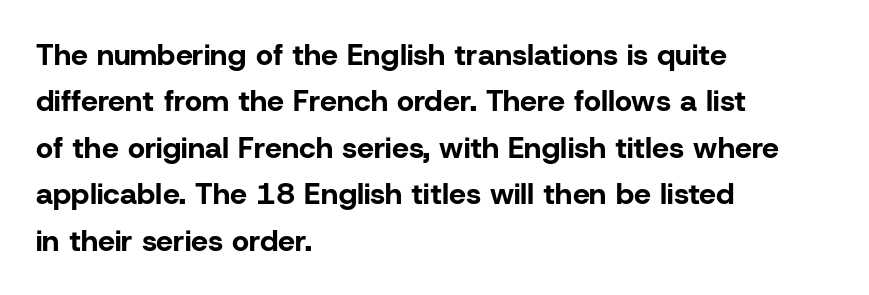
{"serif": "no", "italic": "no", "bold": "yes", "weight": "bold", "width": "normal", "stroke_contrast": "low", "x_height": "medium", "monospaced": "no", "underline": "no", "align": "left", "line_spacing": "normal", "line_spacing_ratio": 1.55, "letter_spacing": "normal", "letter_spacing_em": 0.0, "glyph_px": 30}
